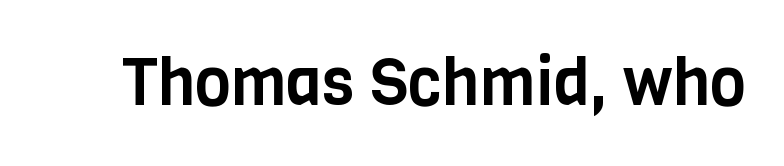
Q: Is the text italic (slanted)? A: No, it is upright.
Q: Is the typeface a serif or a sans-serif typeface? A: Sans-serif.
Q: Is the text underlined? A: No.
Q: Is the spacing between letters normal or unusually wide? A: Normal.
Q: Width (condensed, normal, or wide)? A: Condensed.
Q: Stroke contrast? A: Low.
Q: x-height? A: Large.
Q: Monospaced? A: No.
